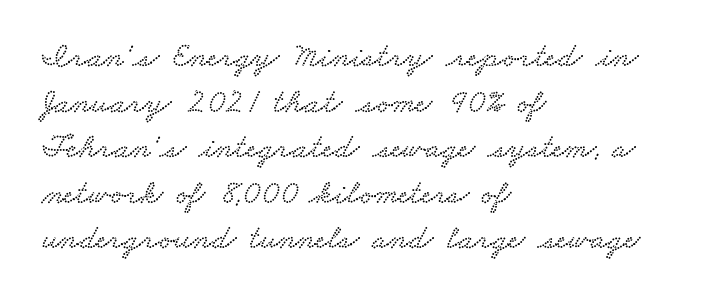
Descenders hang freely into open space. Typeset ragged right — the left edge is the straight one. One glance says typical: line gaps are just what's usual. Look at the tracking — it's just the regular setting, nothing added. Each letter keeps its own natural width here, so spacing adapts to shape.
